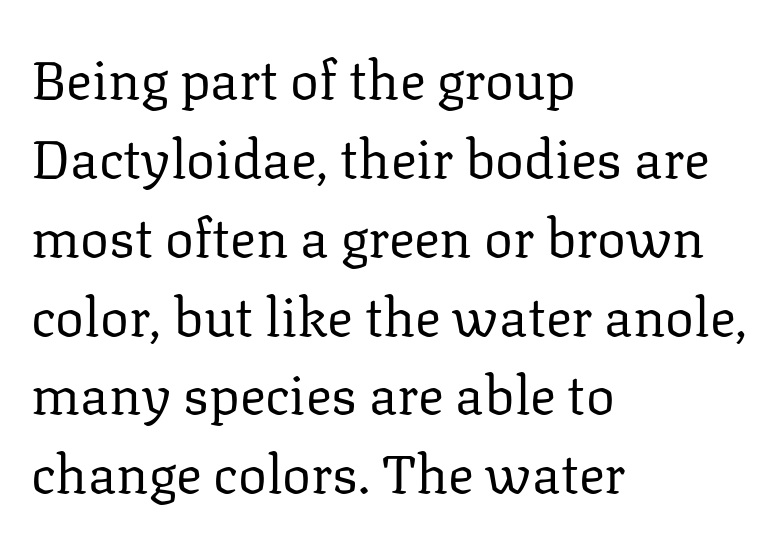
You can tell from the footed stems that serif type was used. Short note: letters normally spaced. A bare baseline throughout the passage. The font is comparable to plain body text, perhaps lighter.
